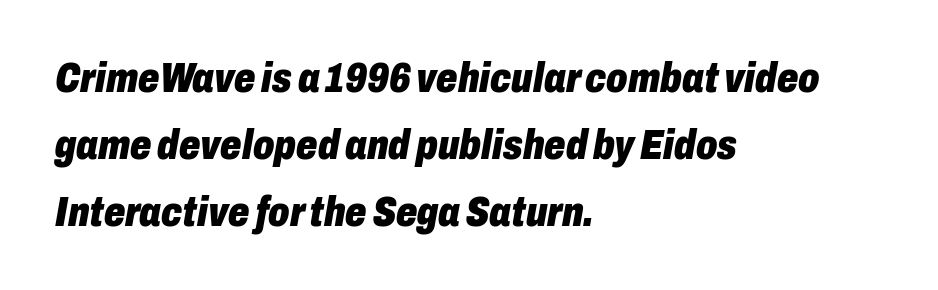
Q: Is the text bold? A: Yes.
Q: Is the text italic (slanted)? A: Yes, it leans right by about 10 degrees.
Q: Is the text underlined? A: No.
Q: How is the paragraph aligned? A: Left-aligned.
Q: Is the spacing between letters normal or unusually wide? A: Normal.
Q: Is the spacing between lines tight, normal or loose? A: Normal.
Q: Width (condensed, normal, or wide)? A: Condensed.
Q: Stroke contrast? A: Low.
Q: x-height? A: Medium.
Q: Monospaced? A: No.
